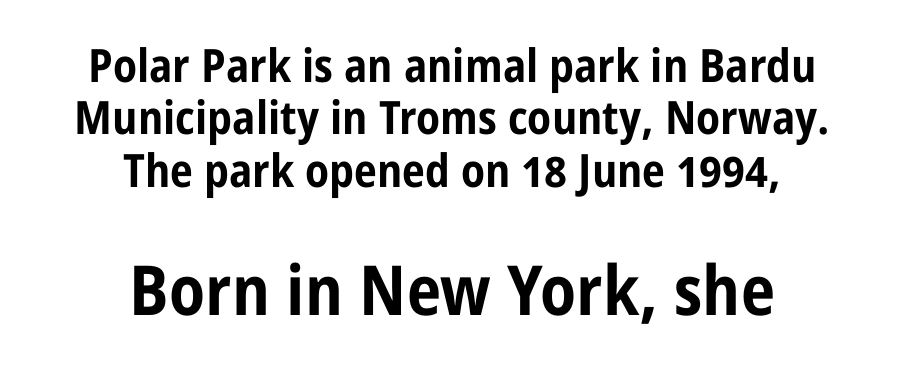
{"serif": "no", "italic": "no", "bold": "yes", "weight": "bold", "width": "condensed", "stroke_contrast": "low", "x_height": "medium", "monospaced": "no", "underline": "no", "align": "center", "line_spacing": "tight", "line_spacing_ratio": 1.14, "letter_spacing": "normal", "letter_spacing_em": 0.0, "larger_block": "second", "size_ratio": 1.5, "glyph_px": 69}
